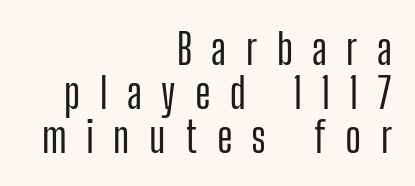
Q: Is the text italic (slanted)? A: No, it is upright.
Q: Is the typeface a serif or a sans-serif typeface? A: Sans-serif.
Q: Is the text underlined? A: No.
Q: How is the paragraph aligned? A: Right-aligned.
Q: Is the spacing between letters normal or unusually wide? A: Unusually wide.
Q: Is the spacing between lines tight, normal or loose? A: Tight.
Q: Width (condensed, normal, or wide)? A: Condensed.
Q: Stroke contrast? A: Low.
Q: x-height? A: Medium.
Q: Monospaced? A: No.
